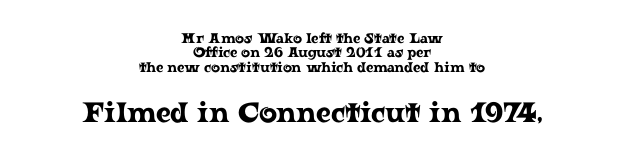
Nothing unusual about the tracking: characters are spaced as the font intends. The lower block of text is set noticeably larger than the block above it. Italic? Not at all — the glyphs are vertical. Leading: reduced. Any mark beneath the type? The region is blank.
